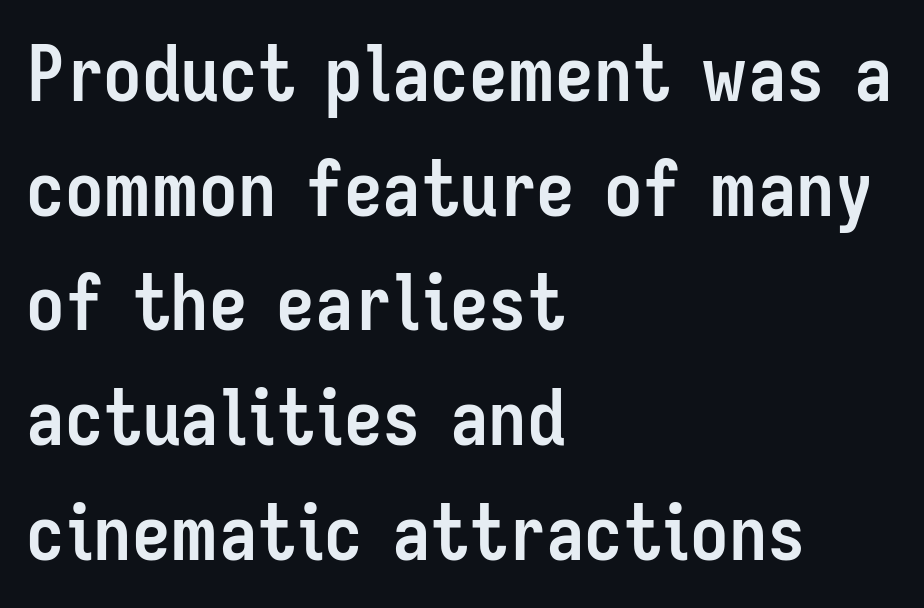
Q: Is the text bold? A: Yes.
Q: Is the text italic (slanted)? A: No, it is upright.
Q: Is the typeface a serif or a sans-serif typeface? A: Sans-serif.
Q: Is the text underlined? A: No.
Q: How is the paragraph aligned? A: Left-aligned.
Q: Is the spacing between letters normal or unusually wide? A: Normal.
Q: Is the spacing between lines tight, normal or loose? A: Normal.
Q: Width (condensed, normal, or wide)? A: Condensed.
Q: Stroke contrast? A: Low.
Q: x-height? A: Medium.
Q: Monospaced? A: No.
